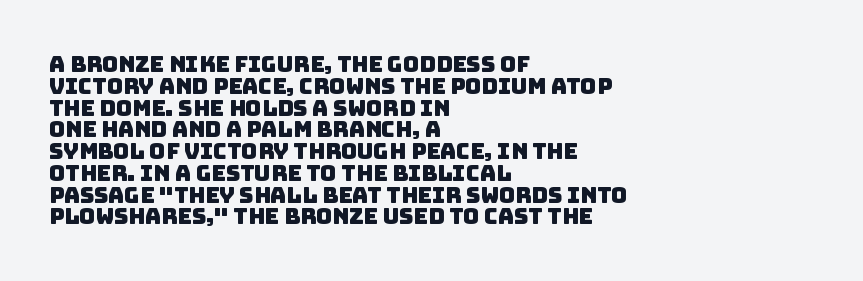
Q: Is the text underlined? A: No.
Q: How is the paragraph aligned? A: Left-aligned.
Q: Is the spacing between letters normal or unusually wide? A: Normal.
Q: Is the spacing between lines tight, normal or loose? A: Tight.
